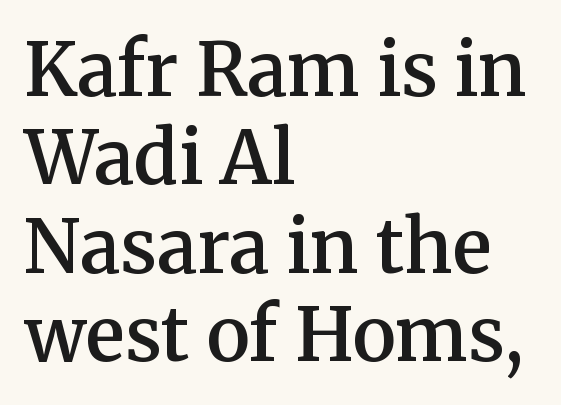
The image shows 73 px semibold serif type, upright; set left-aligned, line spacing 1.21x, normal letter spacing, not underlined; medium stroke contrast and a medium x-height.
